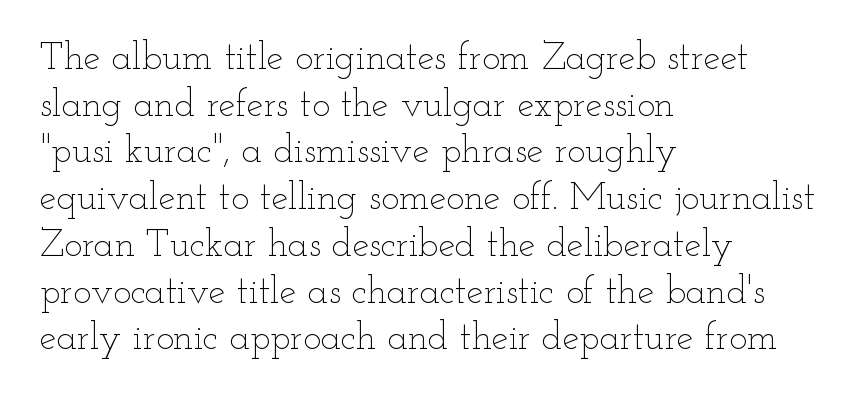
Quick note: not italic, upright. You could not count columns in this text — the font is proportionally spaced. A bare baseline throughout the passage. Alignment: flush left. Tracking here is standard; glyphs follow each other at the usual distance. Counters stay open thanks to moderate or lighter strokes.
